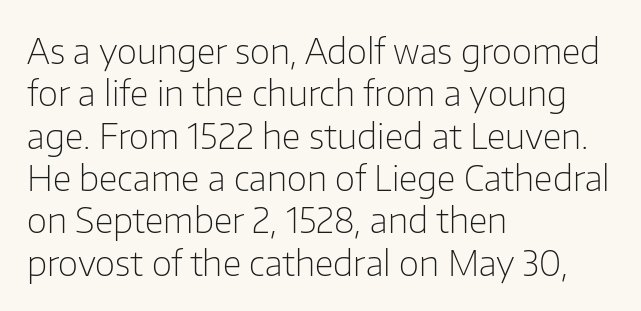
Each letter keeps its own natural width here, so spacing adapts to shape. Horizontal alignment here is leftward, the default for most running prose. The passage shown is typeset with a sans-serif family. No letter is thick-stroked: the sample isn't bold. The specimen reads as upright at a glance. Descenders hang freely into open space.
